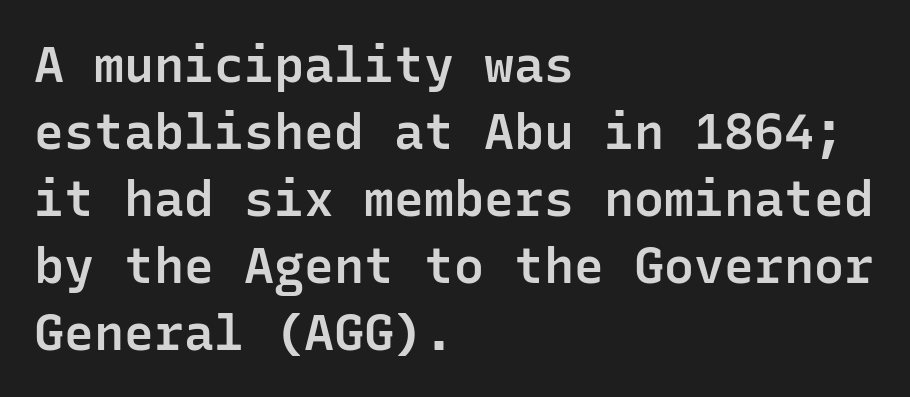
Q: Is the text bold? A: Semi-bold.
Q: Is the text italic (slanted)? A: No, it is upright.
Q: Is the typeface a serif or a sans-serif typeface? A: Sans-serif.
Q: Is the text underlined? A: No.
Q: How is the paragraph aligned? A: Left-aligned.
Q: Is the spacing between letters normal or unusually wide? A: Normal.
Q: Is the spacing between lines tight, normal or loose? A: Normal.
Q: Width (condensed, normal, or wide)? A: Normal.
Q: Stroke contrast? A: Low.
Q: x-height? A: Medium.
Q: Monospaced? A: Yes.
